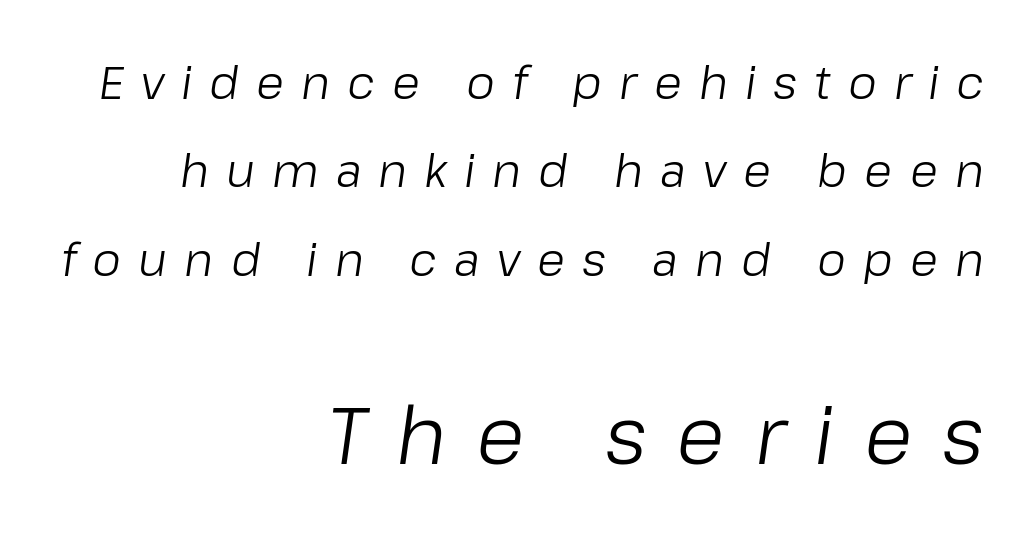
{"italic": "yes", "lean": "right", "slant_degrees": 8, "bold": "no", "weight": "light", "width": "normal", "stroke_contrast": "low", "x_height": "medium", "monospaced": "no", "underline": "no", "align": "right", "line_spacing": "loose", "line_spacing_ratio": 1.92, "letter_spacing": "wide", "letter_spacing_em": 0.37, "larger_block": "second", "size_ratio": 1.74, "glyph_px": 80}
